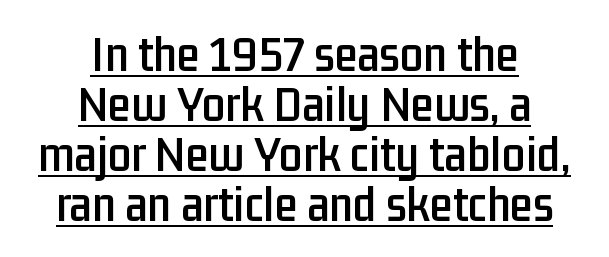
Q: Is the text italic (slanted)? A: No, it is upright.
Q: Is the typeface a serif or a sans-serif typeface? A: Sans-serif.
Q: Is the text underlined? A: Yes.
Q: How is the paragraph aligned? A: Centered.
Q: Is the spacing between letters normal or unusually wide? A: Normal.
Q: Is the spacing between lines tight, normal or loose? A: Tight.
Q: Width (condensed, normal, or wide)? A: Condensed.
Q: Stroke contrast? A: Low.
Q: x-height? A: Medium.
Q: Monospaced? A: No.
